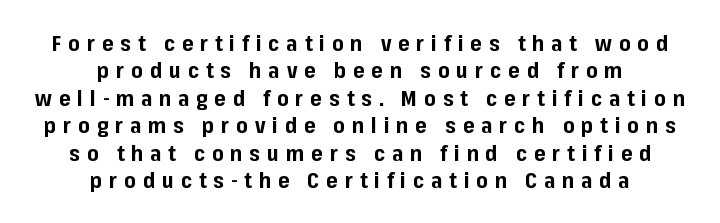
The image shows 22 px bold type, upright; set centered, normal line spacing (1.25x), unusually wide letter spacing (+0.31 em), not underlined.
